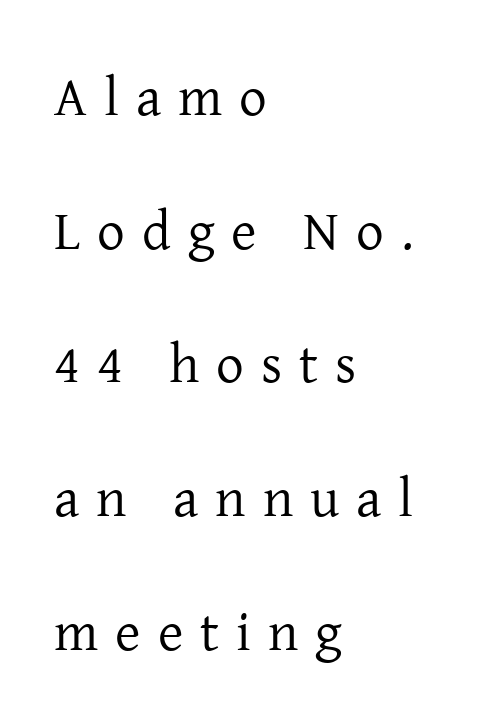
What's the leading like? Stretched, with rows far apart. Proportional: the letters do not fall into vertical columns. The font is comparable to plain body text, perhaps lighter. Serif or sans? Serif — the stroke terminals have little feet. Does the copy run flush right? No — it runs flush left.
